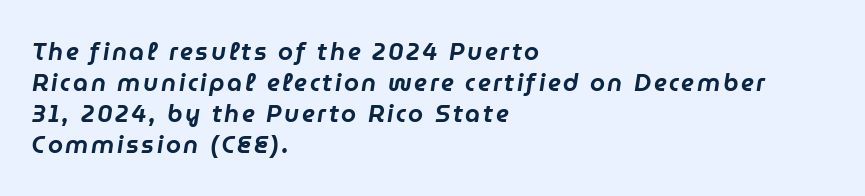
Q: Is the text italic (slanted)? A: Yes, it leans right by about 9 degrees.
Q: Is the text underlined? A: No.
Q: How is the paragraph aligned? A: Left-aligned.
Q: Is the spacing between lines tight, normal or loose? A: Normal.
